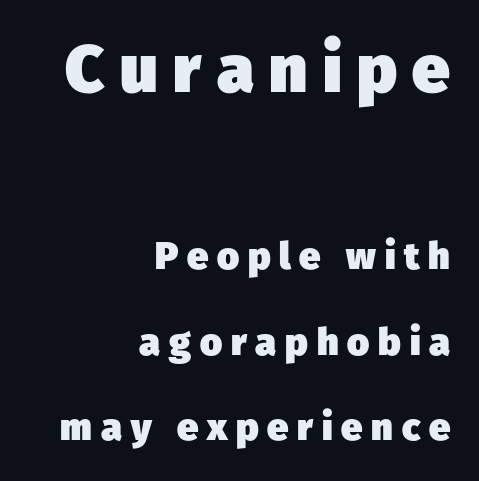
Q: Is the text bold? A: Yes.
Q: Is the typeface a serif or a sans-serif typeface? A: Sans-serif.
Q: Is the text underlined? A: No.
Q: How is the paragraph aligned? A: Right-aligned.
Q: Is the spacing between letters normal or unusually wide? A: Unusually wide.
Q: Is the spacing between lines tight, normal or loose? A: Loose.
Q: Which block of text is set in a larger size, the first (top) or the second (bottom)? A: The first (top) one.
Q: Width (condensed, normal, or wide)? A: Normal.
Q: Stroke contrast? A: Low.
Q: x-height? A: Medium.
Q: Monospaced? A: No.
